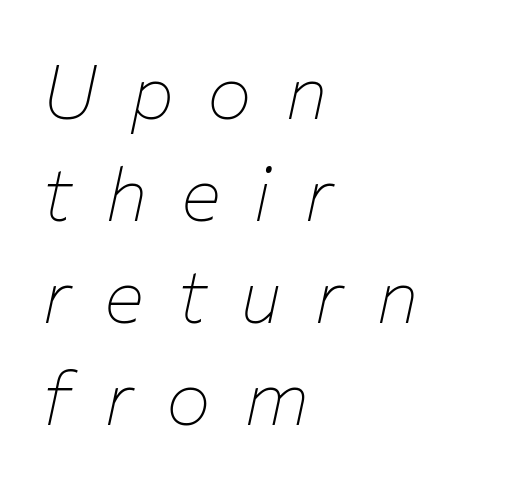
The image shows 75 px thin type, italic (leaning right); set left-aligned, normal line spacing (1.36x), unusually wide letter spacing (+0.44 em), not underlined; low stroke contrast and a medium x-height.
